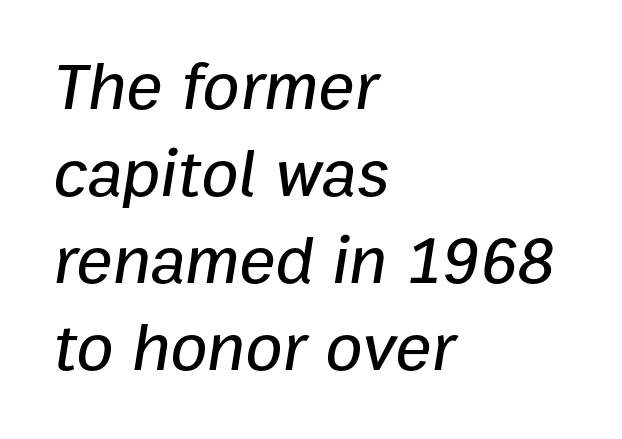
Emphasis-style slanted type is in use. The letters sit at their default tracking, neither squeezed nor spread. Vertical spacing — default. Reading down the block, your eye returns to a fixed left position each line.
